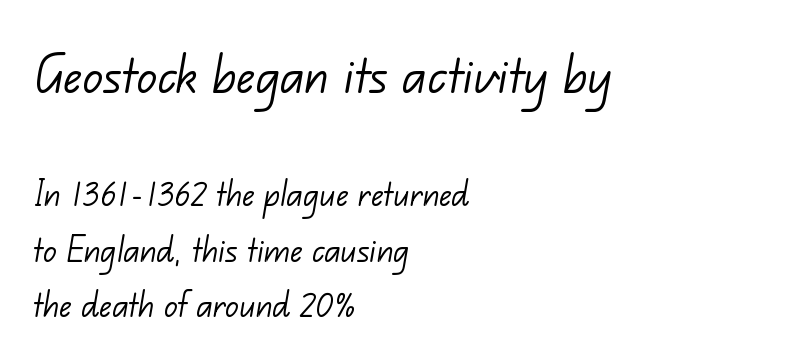
{"serif": "no", "bold": "no", "weight": "light", "width": "normal", "stroke_contrast": "low", "x_height": "small", "monospaced": "no", "underline": "no", "align": "left", "line_spacing": "normal", "line_spacing_ratio": 1.35, "letter_spacing": "normal", "letter_spacing_em": 0.0, "larger_block": "first", "size_ratio": 1.51, "glyph_px": 62}
